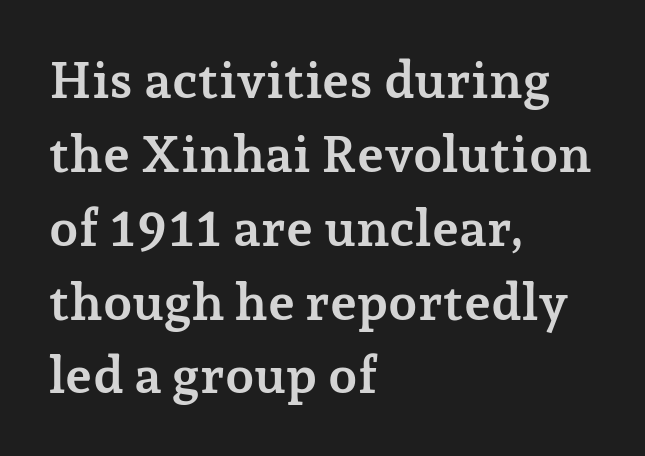
{"serif": "yes", "italic": "no", "bold": "yes", "weight": "semibold", "width": "normal", "stroke_contrast": "low", "x_height": "medium", "monospaced": "no", "underline": "no", "align": "left", "line_spacing": "normal", "line_spacing_ratio": 1.42, "letter_spacing": "normal", "letter_spacing_em": 0.0, "glyph_px": 52}
